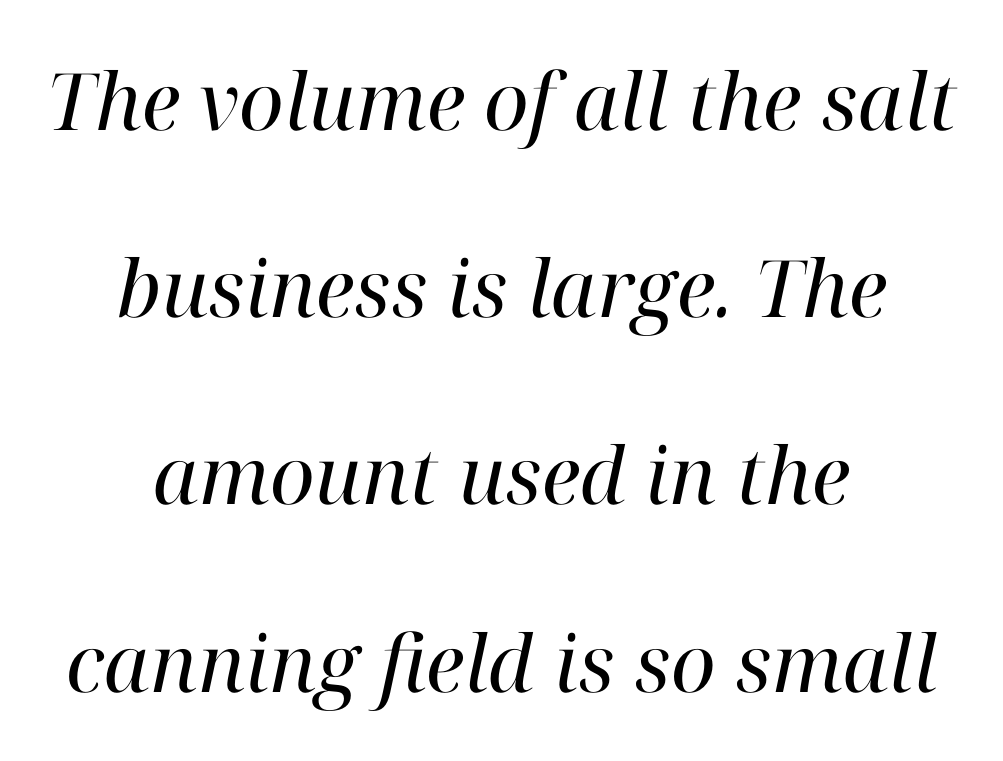
Students, observe: this is what heavily led, spacious text looks like. Short note: letters normally spaced. Nobody drew a line under any word here. No chunkiness to these letters — they're not bold. The text was rendered using a seriffed face with decorative stroke endings. The face used here is proportionally spaced, like ordinary book or web type.
